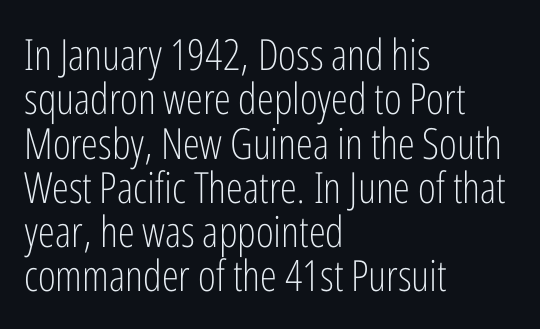
Q: Is the text bold? A: No.
Q: Is the text italic (slanted)? A: No, it is upright.
Q: Is the typeface a serif or a sans-serif typeface? A: Sans-serif.
Q: Is the text underlined? A: No.
Q: How is the paragraph aligned? A: Left-aligned.
Q: Is the spacing between letters normal or unusually wide? A: Normal.
Q: Is the spacing between lines tight, normal or loose? A: Tight.
Q: Width (condensed, normal, or wide)? A: Condensed.
Q: Stroke contrast? A: Low.
Q: x-height? A: Medium.
Q: Monospaced? A: No.
